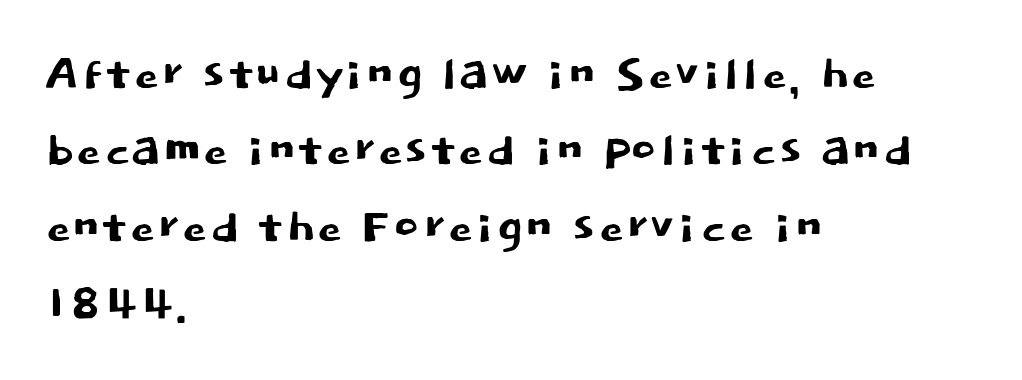
The image shows 62 px sans-serif type, upright; set left-aligned, line spacing 1.23x, normal letter spacing, not underlined; low stroke contrast and a large x-height.
